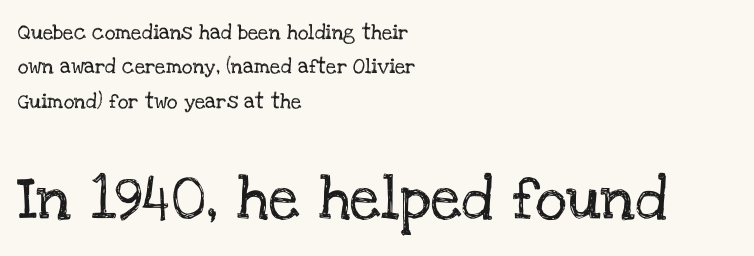
{"serif": "yes", "italic": "no", "width": "normal", "stroke_contrast": "low", "x_height": "large", "monospaced": "no", "underline": "no", "align": "left", "line_spacing": "loose", "line_spacing_ratio": 2.3, "letter_spacing": "normal", "letter_spacing_em": 0.0, "larger_block": "second", "size_ratio": 2.93, "glyph_px": 44}
